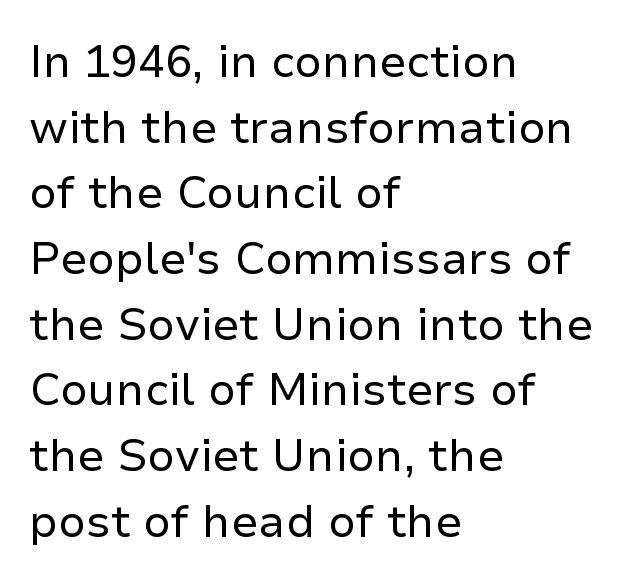
Q: Is the text bold? A: No.
Q: Is the text italic (slanted)? A: No, it is upright.
Q: Is the typeface a serif or a sans-serif typeface? A: Sans-serif.
Q: Is the text underlined? A: No.
Q: How is the paragraph aligned? A: Left-aligned.
Q: Is the spacing between letters normal or unusually wide? A: Normal.
Q: Is the spacing between lines tight, normal or loose? A: Normal.
Q: Width (condensed, normal, or wide)? A: Normal.
Q: Stroke contrast? A: Low.
Q: x-height? A: Medium.
Q: Monospaced? A: No.
